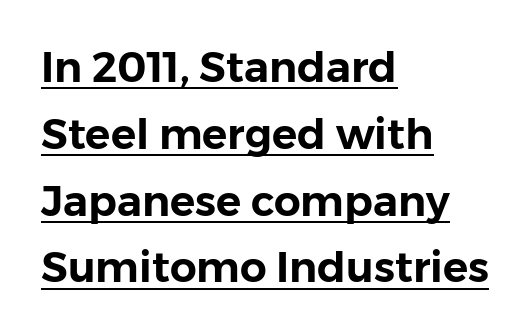
Where is the straight margin? On the left. Proportional: the letters do not fall into vertical columns. Serif or sans? Sans — the stroke terminals are bare. Notice how a bar underscores the lettering throughout. When letters stand straight like this, we call the style roman or upright.
